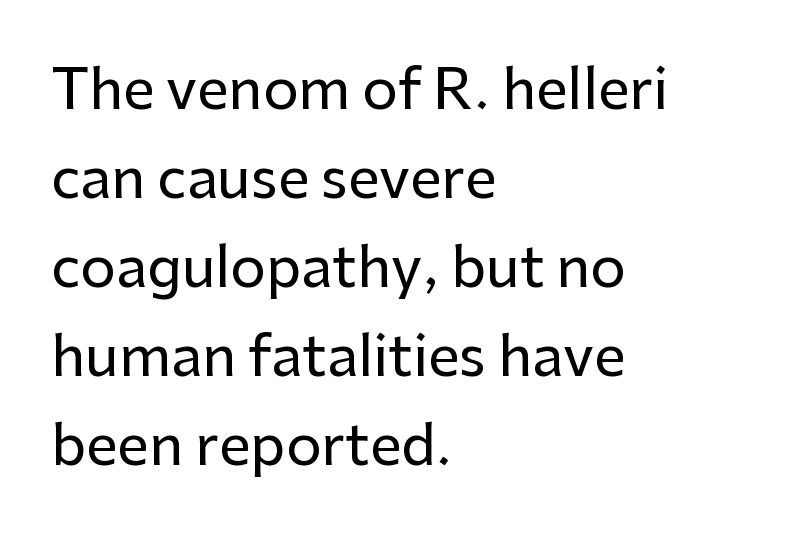
The rows are spaced the way most documents space them. Beneath every word, the page is bare. Is there any slant? The stems are plumb. Do the characters align in a grid? No, the font is proportional. In CSS terms this would be text-align: left. A sans-serif font was chosen for this passage.
